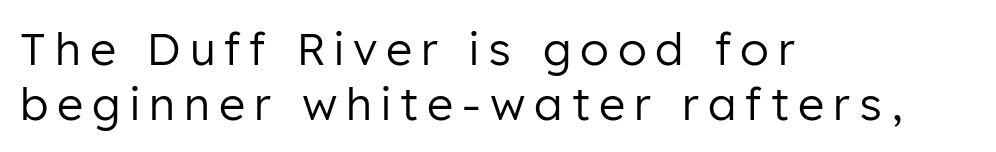
{"serif": "no", "italic": "no", "bold": "no", "weight": "regular", "width": "normal", "stroke_contrast": "low", "x_height": "medium", "monospaced": "no", "underline": "no", "align": "left", "line_spacing_ratio": 1.22, "letter_spacing": "wide", "letter_spacing_em": 0.2, "glyph_px": 45}
